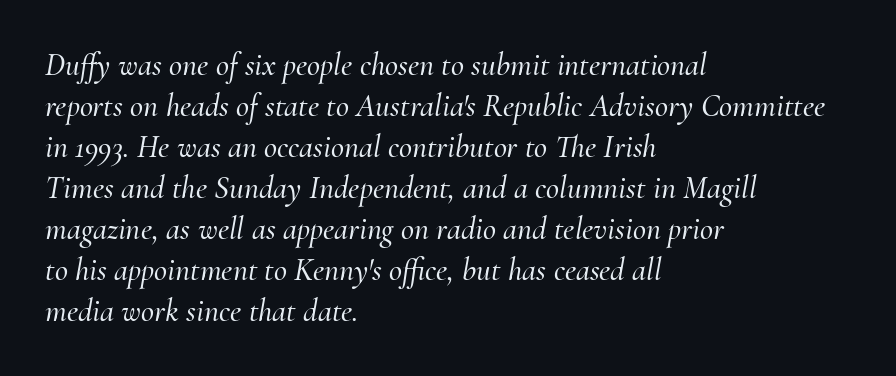
Q: Is the text italic (slanted)? A: Yes, it leans right by about 10 degrees.
Q: Is the typeface a serif or a sans-serif typeface? A: Serif.
Q: Is the text underlined? A: No.
Q: How is the paragraph aligned? A: Left-aligned.
Q: Is the spacing between letters normal or unusually wide? A: Normal.
Q: Is the spacing between lines tight, normal or loose? A: Normal.
Q: Width (condensed, normal, or wide)? A: Normal.
Q: Stroke contrast? A: Medium.
Q: x-height? A: Small.
Q: Monospaced? A: No.
